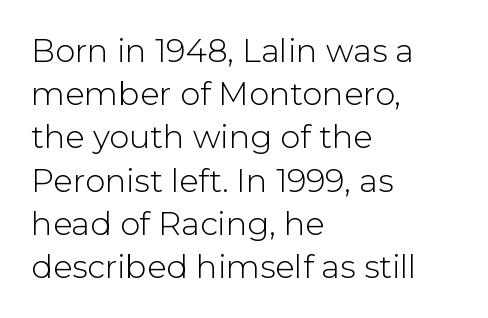
Ink coverage per letter is moderate at most. This sample uses a sans-serif face. This is the regular roman posture of the typeface. Just letters on the line, the space beneath them empty. Quick note: interline space is typical.
